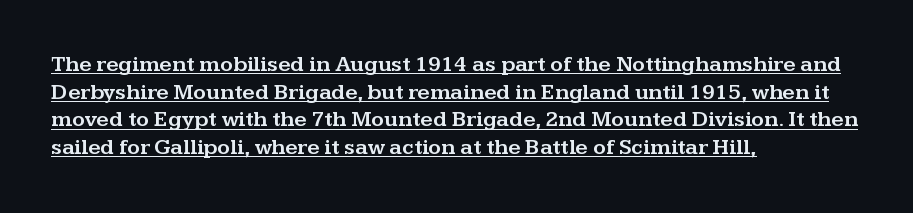
Decoration check: the copy is underlined. Where is the straight margin? On the left. Vertically, the passage feels balanced, rows spaced as you'd expect. Italic? Not at all — the glyphs are vertical. Look at the tracking — it's just the regular setting, nothing added.
